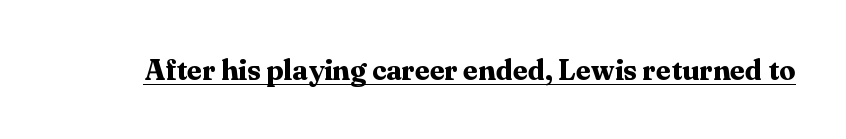
Q: Is the text bold? A: Yes.
Q: Is the text italic (slanted)? A: No, it is upright.
Q: Is the typeface a serif or a sans-serif typeface? A: Serif.
Q: Is the text underlined? A: Yes.
Q: Is the spacing between letters normal or unusually wide? A: Normal.
Q: Width (condensed, normal, or wide)? A: Normal.
Q: Stroke contrast? A: Medium.
Q: x-height? A: Medium.
Q: Monospaced? A: No.
